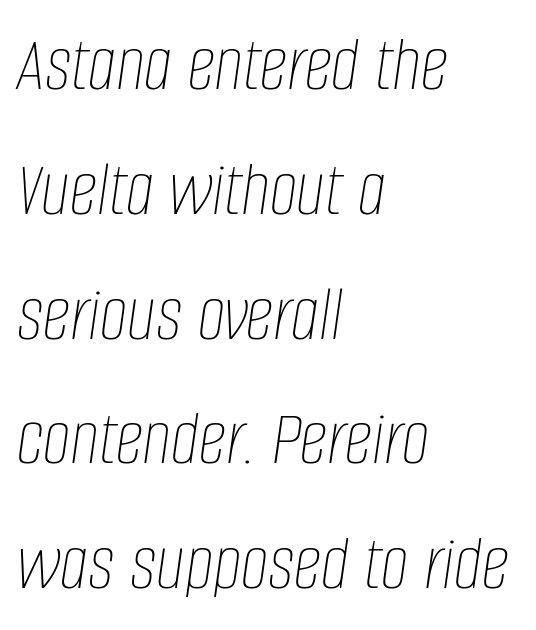
Q: Is the text bold? A: No.
Q: Is the text italic (slanted)? A: Yes, it leans right by about 8 degrees.
Q: Is the text underlined? A: No.
Q: How is the paragraph aligned? A: Left-aligned.
Q: Is the spacing between letters normal or unusually wide? A: Normal.
Q: Is the spacing between lines tight, normal or loose? A: Normal.
Q: Width (condensed, normal, or wide)? A: Condensed.
Q: Stroke contrast? A: Low.
Q: x-height? A: Large.
Q: Monospaced? A: No.
